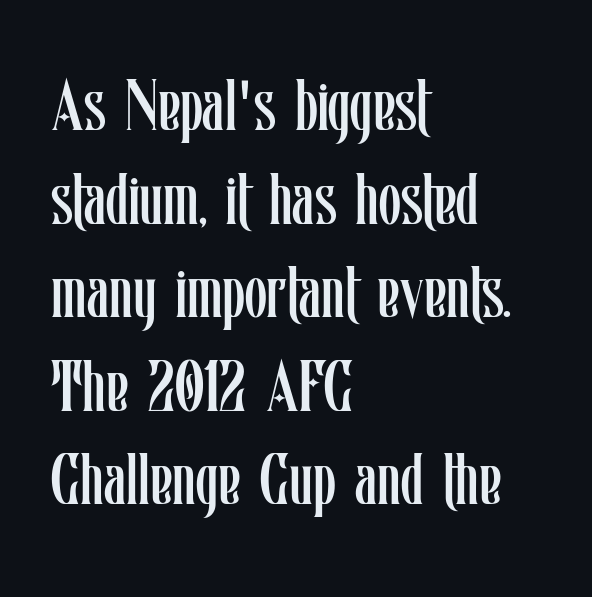
Q: Is the text bold? A: No.
Q: Is the text italic (slanted)? A: No, it is upright.
Q: Is the text underlined? A: No.
Q: How is the paragraph aligned? A: Left-aligned.
Q: Is the spacing between letters normal or unusually wide? A: Normal.
Q: Is the spacing between lines tight, normal or loose? A: Normal.
Q: Width (condensed, normal, or wide)? A: Condensed.
Q: Stroke contrast? A: Low.
Q: x-height? A: Medium.
Q: Monospaced? A: No.
